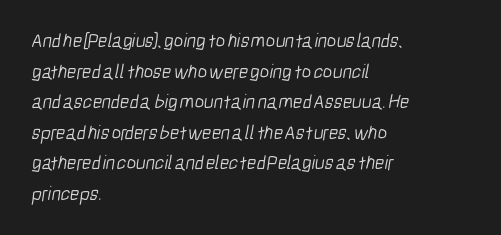
Horizontal bands of white between lines are of average thickness. Words float on clear page, feet unadorned. Vertical stems look standard width or narrower in stroke. Layout note: lines flush left. Tracking value appears to be zero — textbook default spacing.
